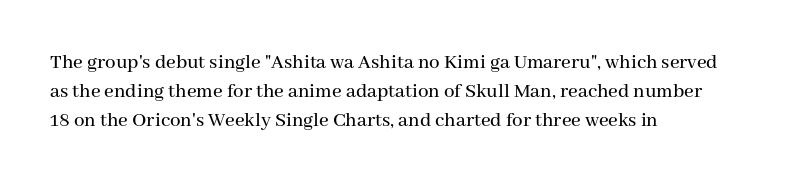
{"italic": "no", "underline": "no", "align": "left", "line_spacing": "normal", "line_spacing_ratio": 1.37, "letter_spacing": "normal", "letter_spacing_em": 0.0, "glyph_px": 21}
